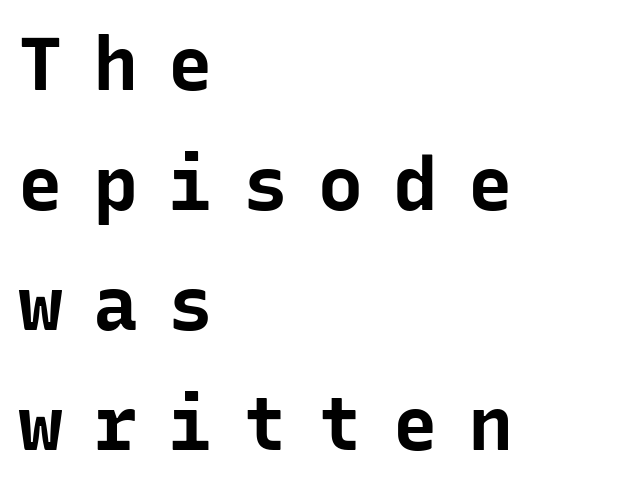
Unlike a traditional serif, this face leaves its strokes unadorned. What stands out about the letter spacing? Its width — letters are far apart. Check the space under the baseline: it is left empty. Is this a fixed-width face? Yes — each glyph sits in an identical cell. Unlike italic type, these characters show no tilt at all.
